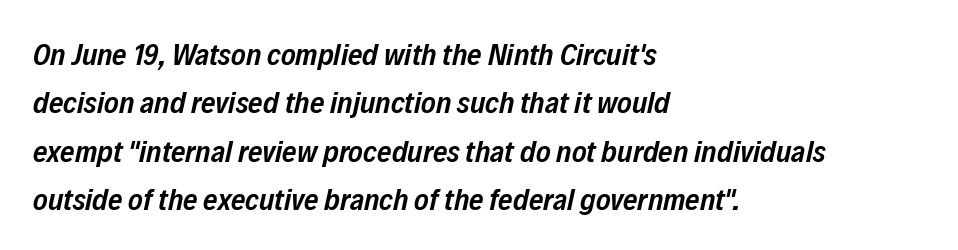
{"italic": "yes", "lean": "right", "slant_degrees": 12, "bold": "semi", "weight": "semibold", "width": "condensed", "stroke_contrast": "low", "x_height": "medium", "monospaced": "no", "underline": "no", "align": "left", "line_spacing": "normal", "line_spacing_ratio": 1.56, "letter_spacing": "normal", "letter_spacing_em": 0.0, "glyph_px": 31}
